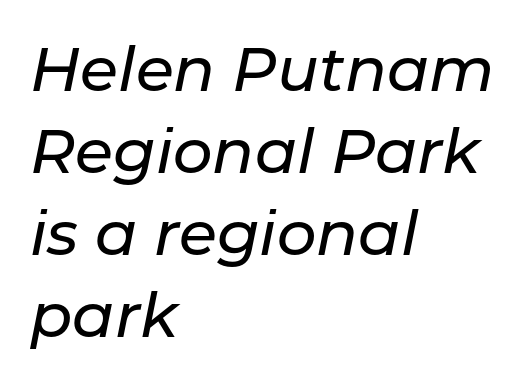
In terms of letterspacing, this is plain default setting. In CSS terms this would be text-align: left. Just letters on the line, the space beneath them empty. Looks like regular typesetting: each glyph gets only the width it needs. You can tell it's italic because the verticals aren't actually vertical.
